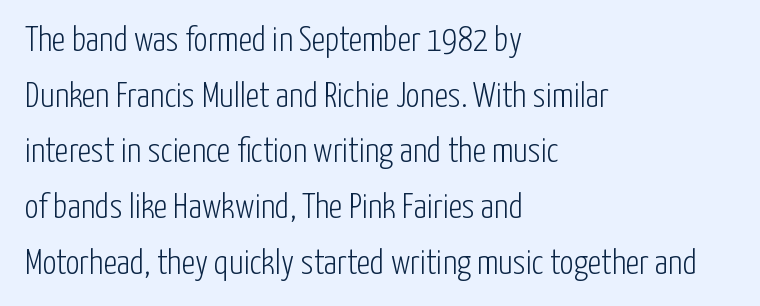
{"serif": "no", "italic": "no", "bold": "no", "weight": "light", "width": "condensed", "stroke_contrast": "low", "x_height": "medium", "monospaced": "no", "underline": "no", "align": "left", "line_spacing": "normal", "line_spacing_ratio": 1.59, "letter_spacing": "normal", "letter_spacing_em": 0.0, "glyph_px": 35}
